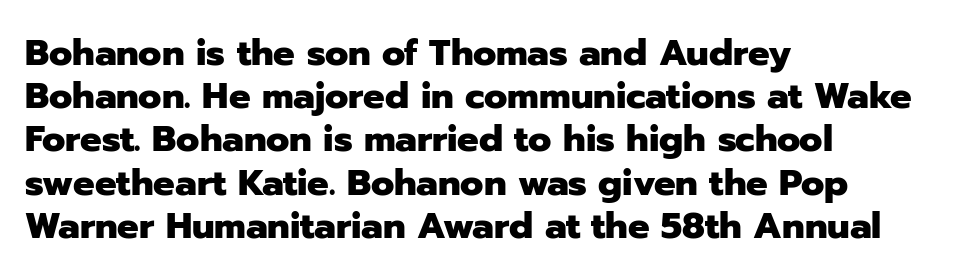
What weight is shown? A full bold with thick strokes. The rendering uses natural spacing where letterforms have individual widths. Each line starts at the same left margin while the right side varies. The tracking reads as untouched default to a designer's eye. The letters carry no serifs — their stems end cleanly without finishing strokes. Quick note: underline off.
